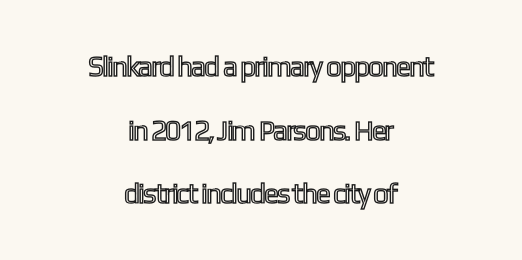
Q: Is the text italic (slanted)? A: No, it is upright.
Q: Is the text underlined? A: No.
Q: How is the paragraph aligned? A: Centered.
Q: Is the spacing between letters normal or unusually wide? A: Normal.
Q: Is the spacing between lines tight, normal or loose? A: Loose.
Q: Width (condensed, normal, or wide)? A: Condensed.
Q: x-height? A: Medium.
Q: Monospaced? A: No.
